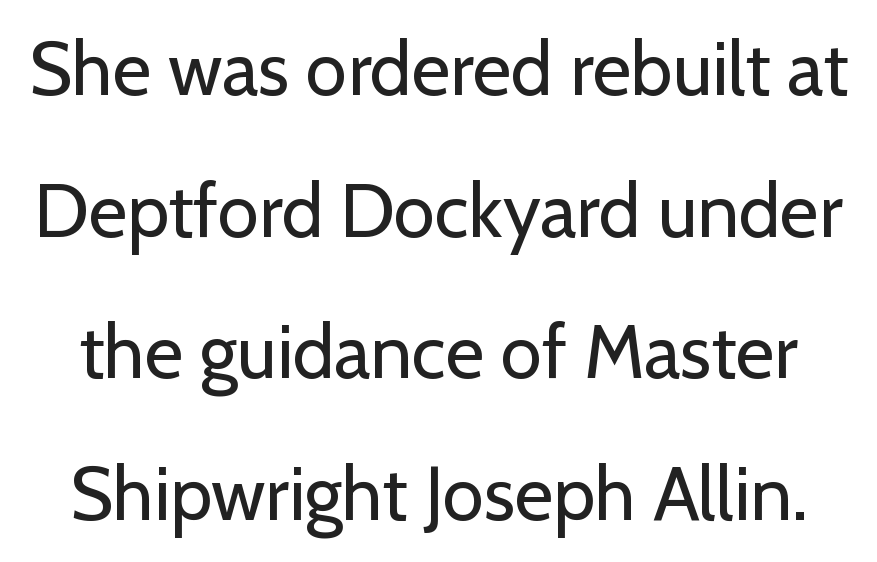
Nobody touched the tracking dial on this one. Type style note: lacks serifs. Is this a heavy cut? Hardly; it is regular or lighter. In terms of posture, this sample is upright. You could not count columns in this text — the font is proportionally spaced.
